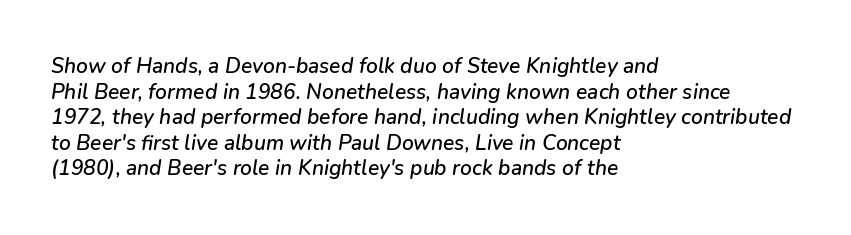
Q: Is the text italic (slanted)? A: Yes, it leans right by about 9 degrees.
Q: Is the text underlined? A: No.
Q: How is the paragraph aligned? A: Left-aligned.
Q: Is the spacing between letters normal or unusually wide? A: Normal.
